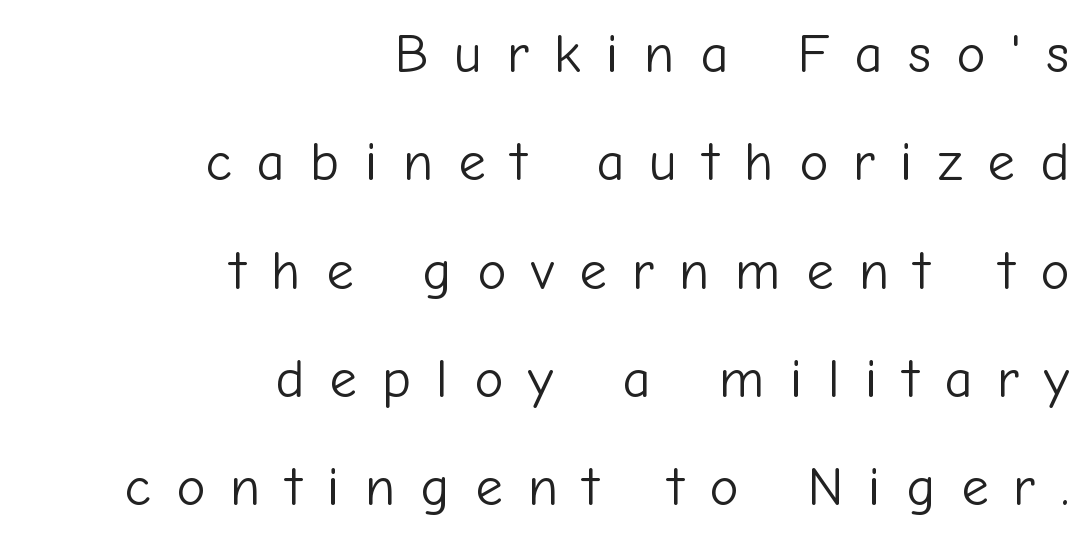
The image shows 55 px light sans-serif type, upright; set right-aligned, loose line spacing (1.97x), unusually wide letter spacing (+0.46 em), not underlined; low stroke contrast and a medium x-height.
